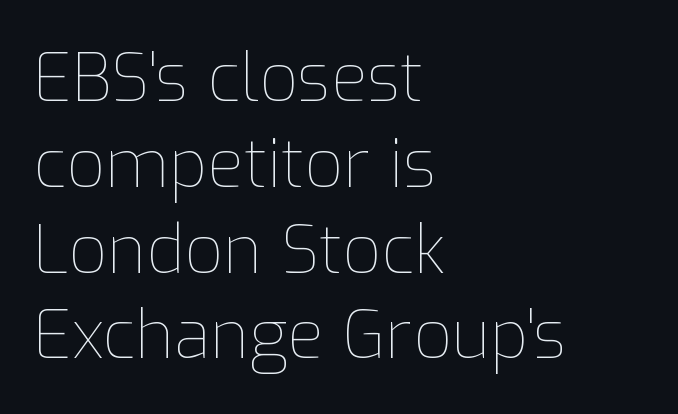
The image shows 67 px thin type, upright; set left-aligned, normal line spacing (1.28x), normal letter spacing, not underlined; low stroke contrast and a medium x-height.
